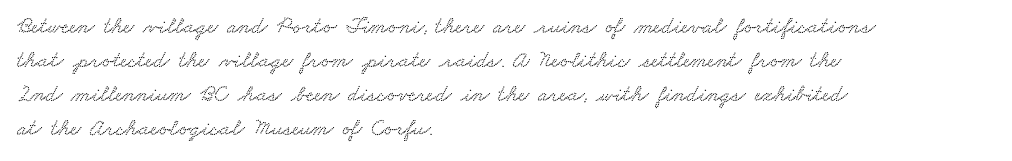
{"underline": "no", "align": "left", "line_spacing": "normal", "line_spacing_ratio": 1.48, "letter_spacing": "normal", "letter_spacing_em": 0.0, "glyph_px": 23}
